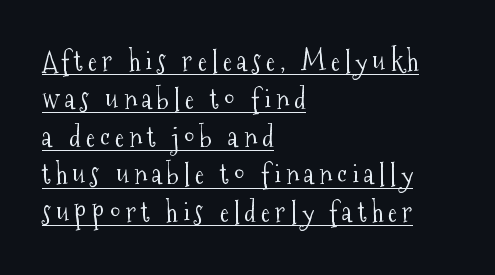
Italic? Not at all — the glyphs are vertical. Heft: none added — not bold. This sample is left-justified, so line endings fall wherever the words run out. Emphasis is given by a line drawn under the lettering. Normally led — the rows are evenly, conventionally spaced.
